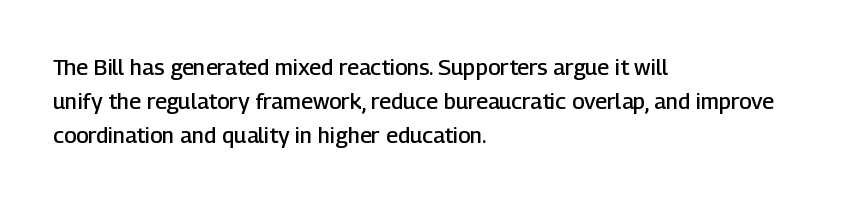
The image shows 22 px text type, upright; set left-aligned, normal line spacing (1.54x), normal letter spacing, not underlined.
